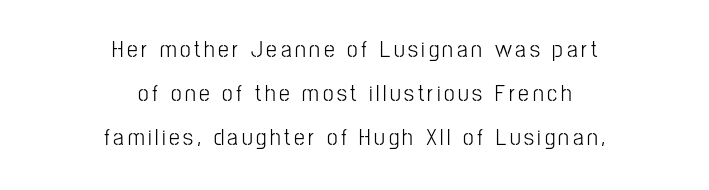
The image shows 24 px text type, upright; set centered, line spacing 1.84x, not underlined.
